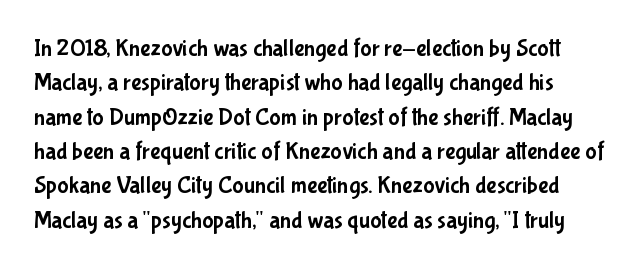
The image shows 24 px text type, upright; set normal line spacing (1.43x), normal letter spacing, not underlined.
